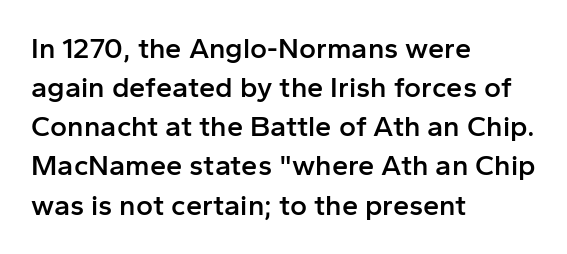
The image shows 29 px semibold sans-serif type, upright; set left-aligned, normal line spacing (1.35x), normal letter spacing, not underlined; low stroke contrast and a medium x-height.
